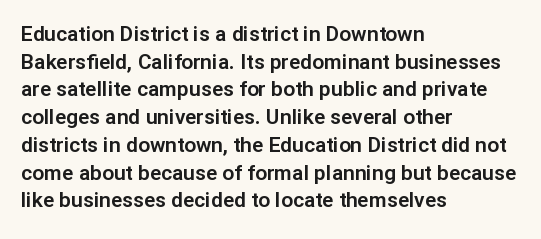
{"italic": "no", "underline": "no", "align": "left", "line_spacing": "normal", "line_spacing_ratio": 1.32, "letter_spacing": "normal", "letter_spacing_em": 0.0, "glyph_px": 21}
